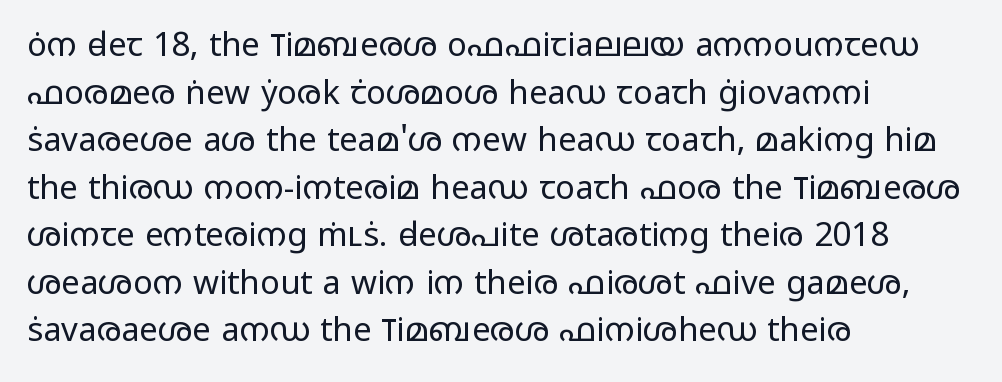
The image shows 33 px regular-weight, wide sans-serif type, upright; set left-aligned, normal line spacing (1.44x), normal letter spacing, not underlined; low stroke contrast and a medium x-height.
